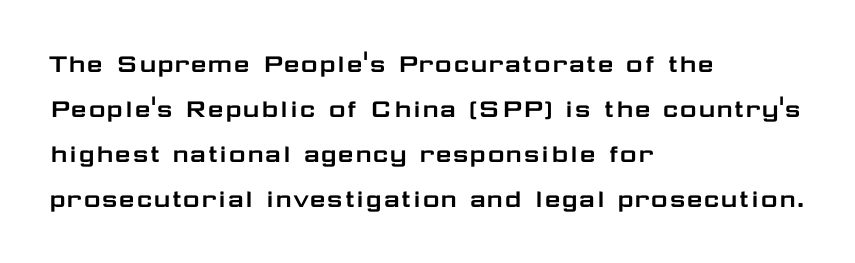
{"serif": "no", "italic": "no", "width": "wide", "stroke_contrast": "low", "x_height": "medium", "monospaced": "no", "underline": "no", "align": "left", "line_spacing": "normal", "line_spacing_ratio": 1.55, "letter_spacing": "normal", "letter_spacing_em": 0.0, "glyph_px": 29}
